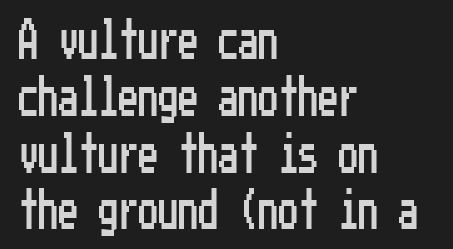
{"serif": "no", "italic": "no", "width": "condensed", "stroke_contrast": "low", "x_height": "medium", "underline": "no", "align": "left", "line_spacing": "normal", "line_spacing_ratio": 1.42, "letter_spacing": "normal", "letter_spacing_em": 0.0, "glyph_px": 40}
